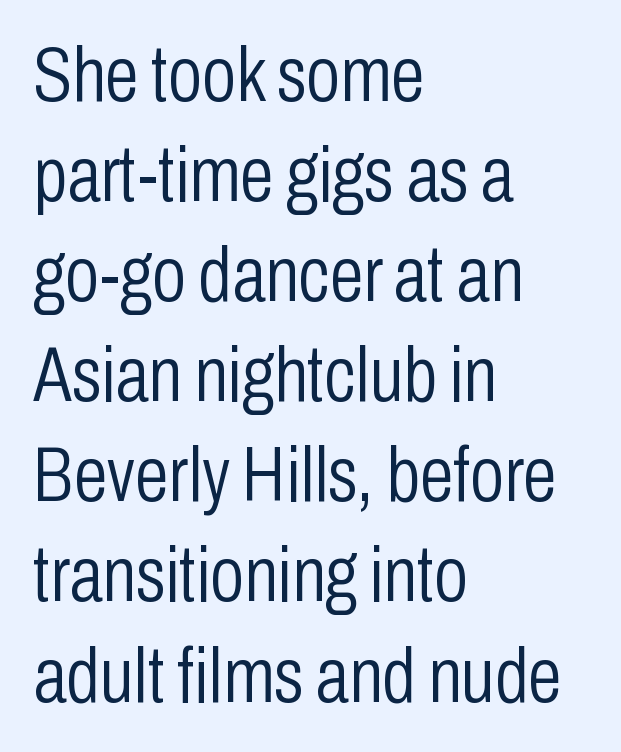
{"serif": "no", "italic": "no", "bold": "no", "weight": "light", "width": "condensed", "stroke_contrast": "low", "x_height": "medium", "monospaced": "no", "underline": "no", "align": "left", "line_spacing": "normal", "line_spacing_ratio": 1.3, "letter_spacing": "normal", "letter_spacing_em": 0.0, "glyph_px": 77}
